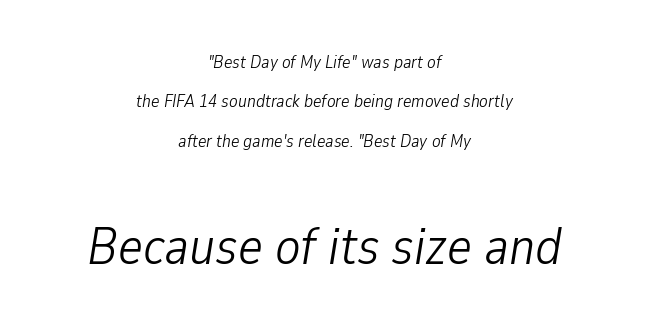
Q: Is the text bold? A: No.
Q: Is the text italic (slanted)? A: Yes, it leans right by about 9 degrees.
Q: Is the text underlined? A: No.
Q: How is the paragraph aligned? A: Centered.
Q: Is the spacing between letters normal or unusually wide? A: Normal.
Q: Is the spacing between lines tight, normal or loose? A: Loose.
Q: Which block of text is set in a larger size, the first (top) or the second (bottom)? A: The second (bottom) one.
Q: Width (condensed, normal, or wide)? A: Condensed.
Q: Stroke contrast? A: Low.
Q: x-height? A: Medium.
Q: Monospaced? A: No.
